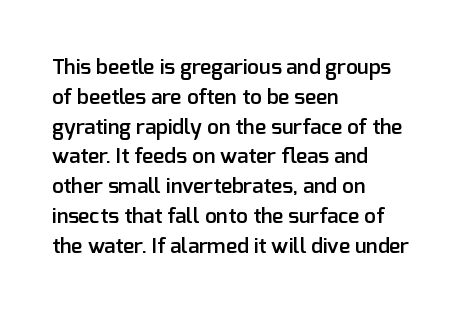
{"italic": "no", "bold": "semi", "underline": "no", "align": "left", "line_spacing": "normal", "line_spacing_ratio": 1.42, "letter_spacing": "normal", "letter_spacing_em": 0.0, "glyph_px": 21}
